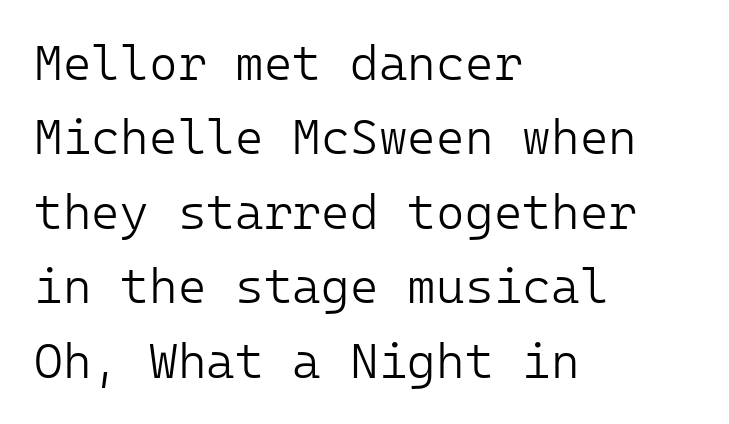
I'd call this a sans setting — the letters go barefoot. Words float on clear page, feet unadorned. There is no visible air inserted between adjacent glyphs. The vertical gap from one line to the next is medium. The compositor pushed each line to the left boundary. Italic? Not at all — the glyphs are vertical.
